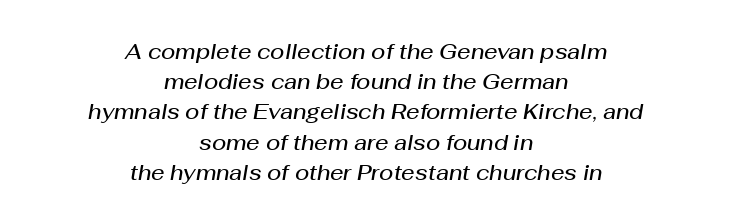
The image shows 21 px text type, italic (leaning right); set centered, normal line spacing (1.44x), normal letter spacing, not underlined.
